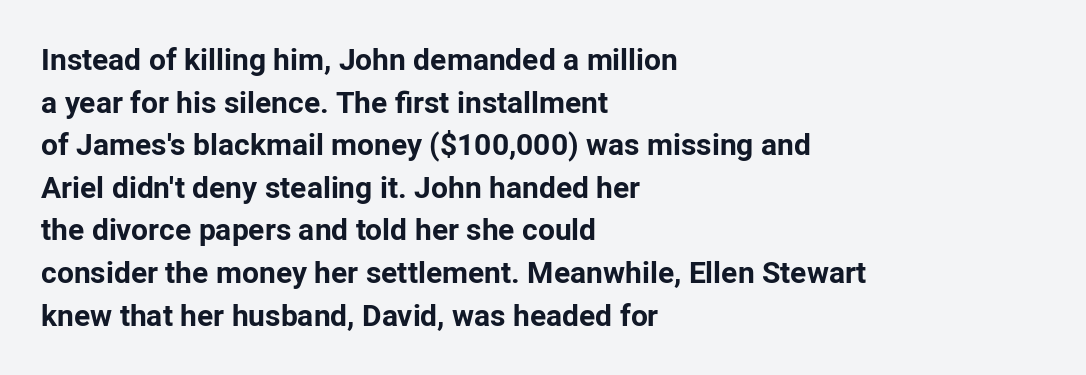
The image shows 30 px bold sans-serif type, upright; set left-aligned, normal line spacing (1.42x), normal letter spacing, not underlined; low stroke contrast and a medium x-height.
